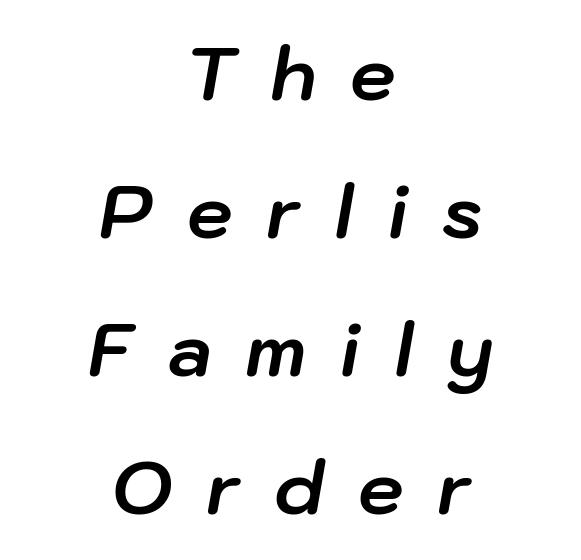
The image shows 73 px bold type, italic (leaning right); set centered, line spacing 1.89x, unusually wide letter spacing (+0.47 em), not underlined; low stroke contrast and a medium x-height.
